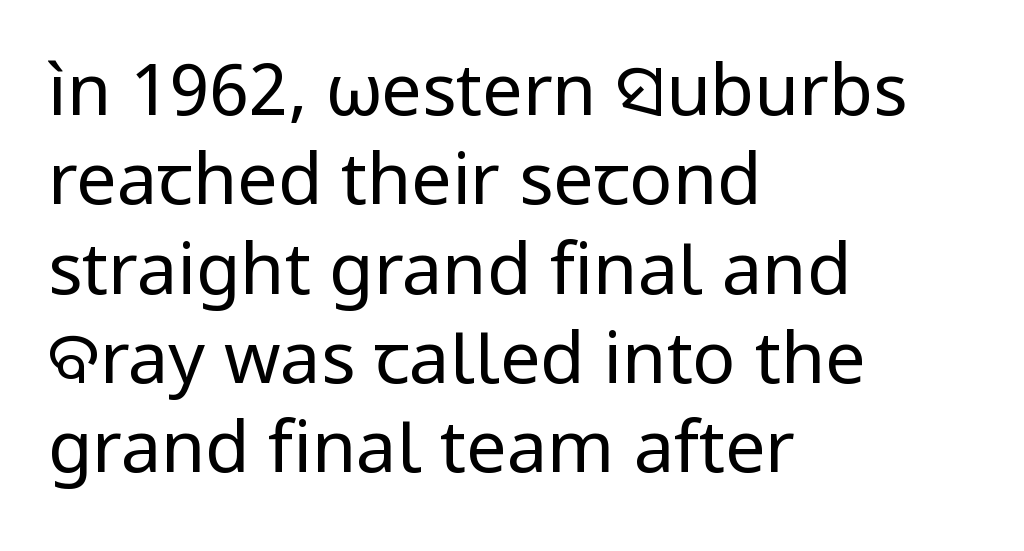
This rendering employs a face without finishing strokes, i.e., a sans-serif. The font sits on the lighter half of the weight spectrum, regular included. These lines are rendered in a variable-pitch font. How are the letters spaced? Ordinarily, with no added tracking.
